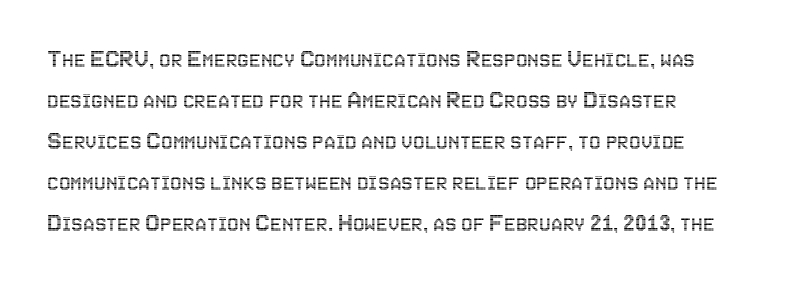
The image shows 26 px text type, upright; set left-aligned, normal line spacing (1.58x), normal letter spacing, not underlined.
